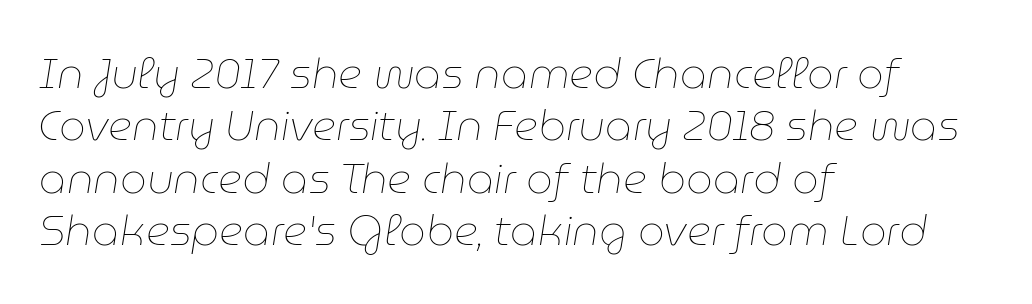
{"italic": "yes", "lean": "right", "slant_degrees": 9, "bold": "no", "weight": "thin", "width": "normal", "stroke_contrast": "low", "x_height": "medium", "monospaced": "no", "underline": "no", "align": "left", "line_spacing": "normal", "line_spacing_ratio": 1.25, "letter_spacing": "normal", "letter_spacing_em": 0.0, "glyph_px": 42}
